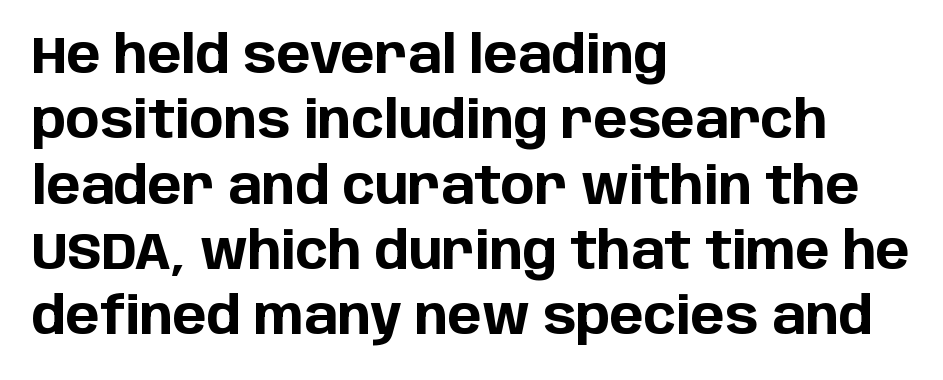
The image shows 51 px bold sans-serif type, upright; set left-aligned, normal line spacing (1.28x), normal letter spacing, not underlined; low stroke contrast and a large x-height.
